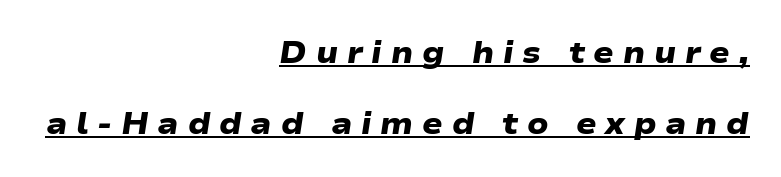
The image shows 30 px heavy, wide sans-serif type; set right-aligned, loose line spacing (2.36x), unusually wide letter spacing (+0.29 em), underlined; low stroke contrast and a medium x-height.
